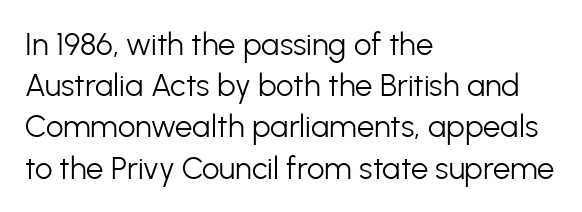
{"serif": "no", "italic": "no", "bold": "no", "weight": "light", "width": "normal", "stroke_contrast": "low", "x_height": "medium", "monospaced": "no", "underline": "no", "align": "left", "line_spacing": "normal", "line_spacing_ratio": 1.33, "letter_spacing": "normal", "letter_spacing_em": 0.0, "glyph_px": 31}
